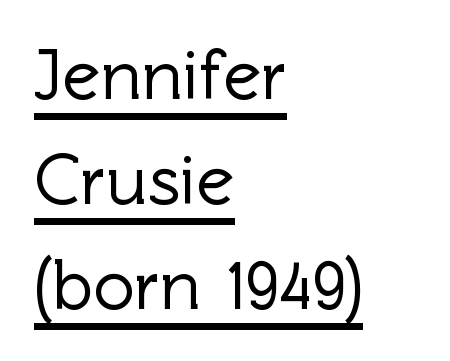
Q: Is the text italic (slanted)? A: No, it is upright.
Q: Is the typeface a serif or a sans-serif typeface? A: Sans-serif.
Q: Is the text underlined? A: Yes.
Q: How is the paragraph aligned? A: Left-aligned.
Q: Is the spacing between letters normal or unusually wide? A: Normal.
Q: Is the spacing between lines tight, normal or loose? A: Normal.
Q: Width (condensed, normal, or wide)? A: Normal.
Q: x-height? A: Medium.
Q: Monospaced? A: No.
